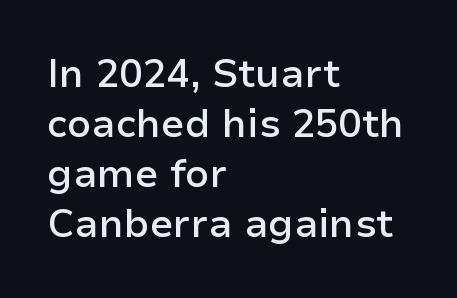
A typesetter would call this proportional, since set widths differ per character. The rendering shows plain stroke endings on the letterforms — a sans-serif design. Notice how the passage keeps a crisp vertical edge on the left only. There is no visible air inserted between adjacent glyphs. This is the regular roman posture of the typeface. The characters look somewhat weighty, a semibold short of true bold.
